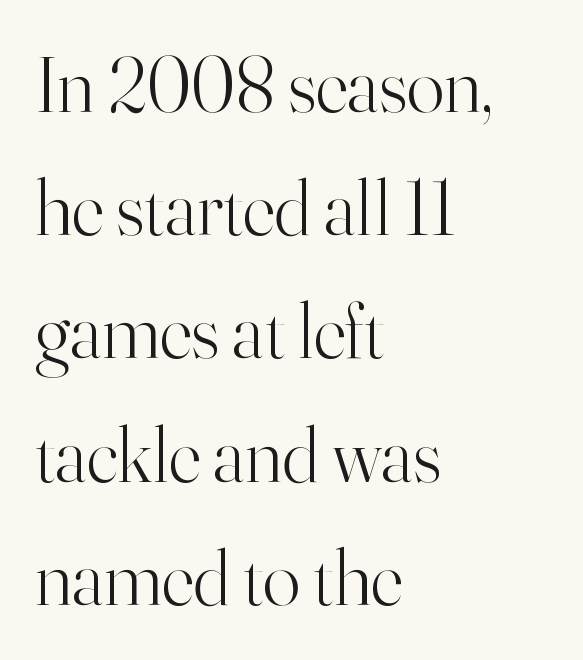
Q: Is the text bold? A: No.
Q: Is the text italic (slanted)? A: No, it is upright.
Q: Is the typeface a serif or a sans-serif typeface? A: Serif.
Q: Is the text underlined? A: No.
Q: How is the paragraph aligned? A: Left-aligned.
Q: Is the spacing between letters normal or unusually wide? A: Normal.
Q: Is the spacing between lines tight, normal or loose? A: Normal.
Q: Width (condensed, normal, or wide)? A: Normal.
Q: Stroke contrast? A: High.
Q: x-height? A: Small.
Q: Monospaced? A: No.
